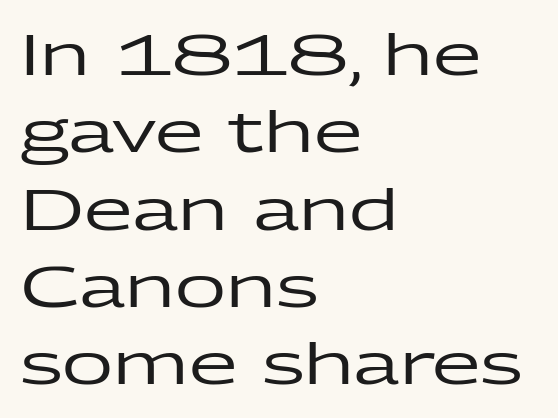
The image shows 56 px wide sans-serif type, upright; set left-aligned, normal line spacing (1.38x), normal letter spacing, not underlined; low stroke contrast and a medium x-height.
